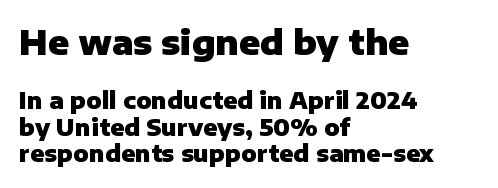
{"serif": "no", "italic": "no", "bold": "yes", "weight": "heavy", "width": "normal", "stroke_contrast": "low", "x_height": "medium", "monospaced": "no", "underline": "no", "align": "left", "line_spacing": "tight", "line_spacing_ratio": 1.15, "letter_spacing": "normal", "letter_spacing_em": 0.0, "larger_block": "first", "size_ratio": 1.48, "glyph_px": 34}
